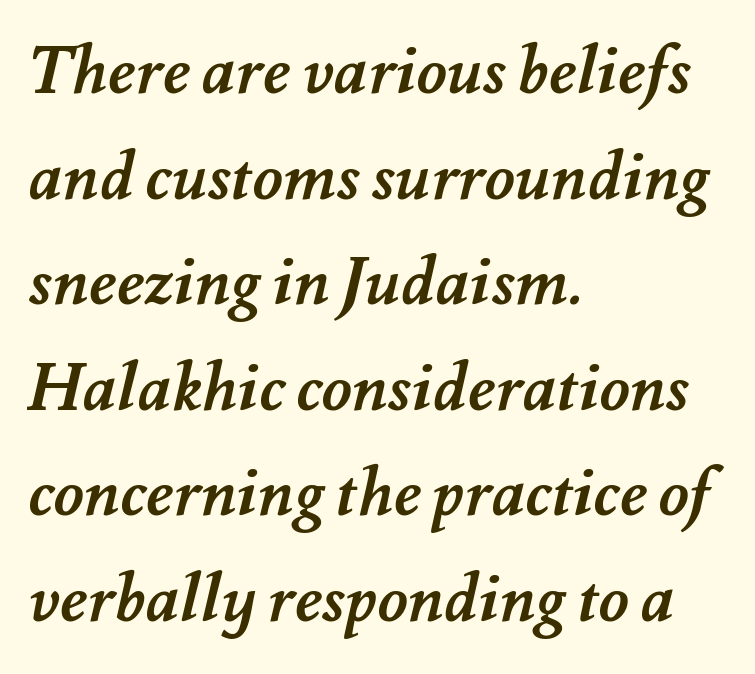
Q: Is the text bold? A: Yes.
Q: Is the text underlined? A: No.
Q: How is the paragraph aligned? A: Left-aligned.
Q: Is the spacing between letters normal or unusually wide? A: Normal.
Q: Is the spacing between lines tight, normal or loose? A: Normal.
Q: Width (condensed, normal, or wide)? A: Normal.
Q: Stroke contrast? A: Medium.
Q: x-height? A: Small.
Q: Monospaced? A: No.
